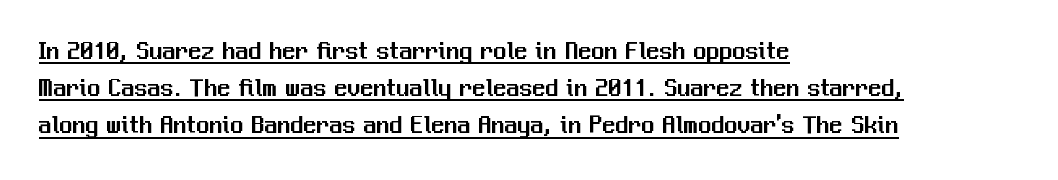
You can see a thin bar hugging the bottom of the glyphs. No italicization has been applied; the sample stays upright. You could call the tracking neutral — neither tight nor loose. The ragged edge is on the right, which tells us the setting is flush left. The rows are spaced the way most documents space them.
